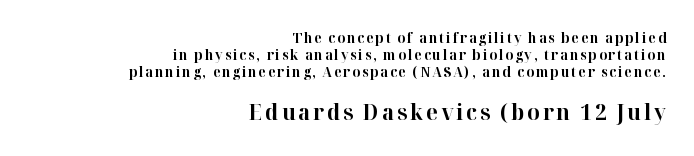
Which margin do the lines hug? The right one — the left edge is uneven. In this sample the second text group is rendered at the bigger scale. The characters look thick and weighty, a clear bold. Plain, unruled lines of type. This is roman type, the default non-slanted kind.
